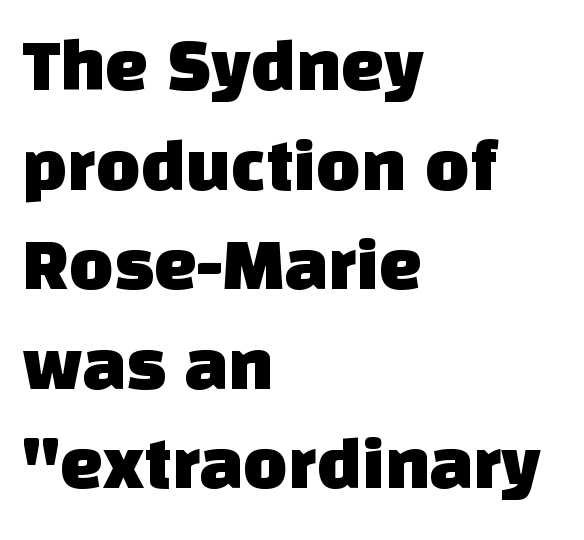
Each word holds together tightly as a unit, with standard inter-letter gaps. Each letter keeps its own natural width here, so spacing adapts to shape. Each row of text sits above clean, open space. Regarding leading, the lines here are spaced in the standard way.
